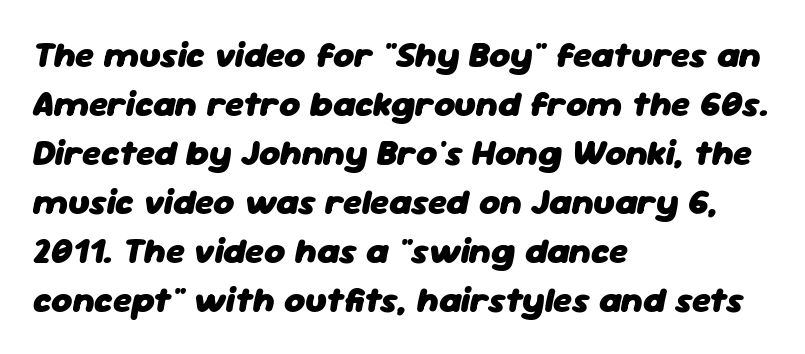
Typographic density is high because the face is bold. The designer left line spacing at the default. Note the varied advance widths — an 'i' is clearly narrower than an 'm'. Has an underline been added? It has not. Horizontal alignment here is leftward, the default for most running prose. Nobody touched the tracking dial on this one.
